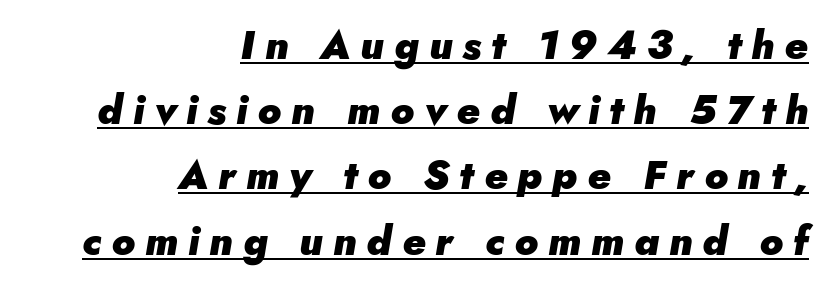
{"italic": "yes", "lean": "right", "slant_degrees": 5, "bold": "yes", "weight": "heavy", "width": "normal", "stroke_contrast": "low", "x_height": "small", "monospaced": "no", "underline": "yes", "align": "right", "line_spacing": "normal", "line_spacing_ratio": 1.63, "letter_spacing": "wide", "letter_spacing_em": 0.25, "glyph_px": 40}
